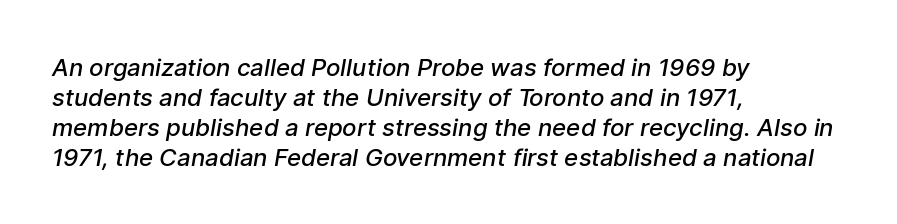
{"bold": "semi", "underline": "no", "align": "left", "line_spacing": "normal", "line_spacing_ratio": 1.25, "letter_spacing": "normal", "letter_spacing_em": 0.0, "glyph_px": 24}
